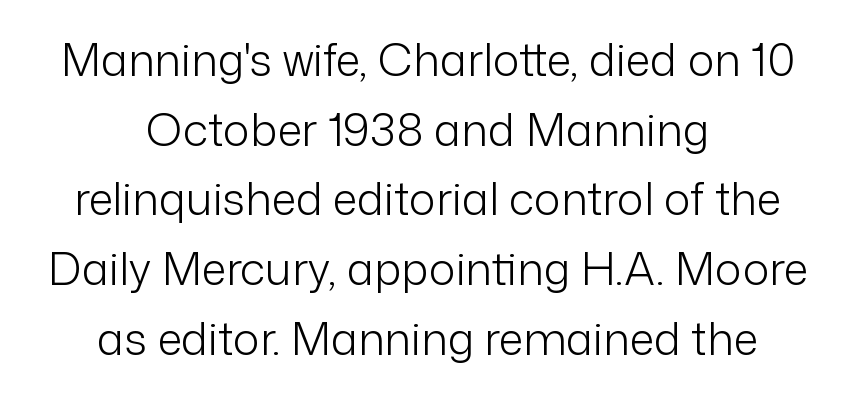
Q: Is the text bold? A: No.
Q: Is the text italic (slanted)? A: No, it is upright.
Q: Is the typeface a serif or a sans-serif typeface? A: Sans-serif.
Q: Is the text underlined? A: No.
Q: How is the paragraph aligned? A: Centered.
Q: Is the spacing between letters normal or unusually wide? A: Normal.
Q: Is the spacing between lines tight, normal or loose? A: Normal.
Q: Width (condensed, normal, or wide)? A: Normal.
Q: Stroke contrast? A: Low.
Q: x-height? A: Medium.
Q: Monospaced? A: No.
